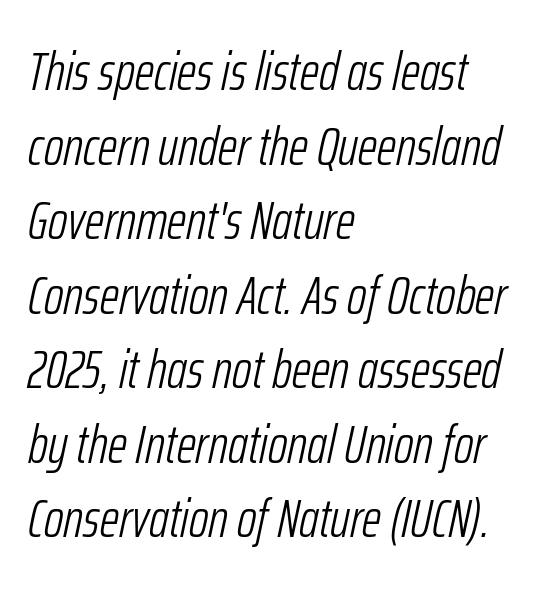
Q: Is the text bold? A: No.
Q: Is the text italic (slanted)? A: Yes, it leans right by about 12 degrees.
Q: Is the text underlined? A: No.
Q: How is the paragraph aligned? A: Left-aligned.
Q: Is the spacing between letters normal or unusually wide? A: Normal.
Q: Is the spacing between lines tight, normal or loose? A: Normal.
Q: Width (condensed, normal, or wide)? A: Condensed.
Q: Stroke contrast? A: Low.
Q: x-height? A: Medium.
Q: Monospaced? A: No.
